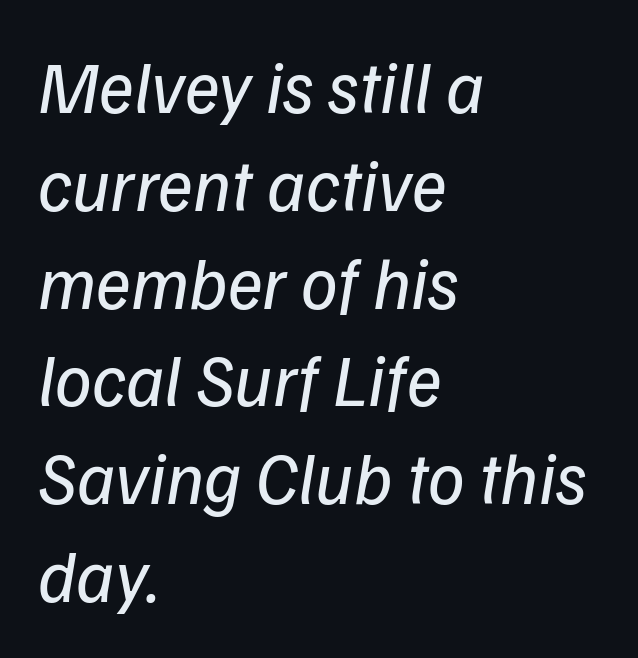
{"italic": "yes", "lean": "right", "slant_degrees": 9, "bold": "no", "weight": "regular", "width": "normal", "stroke_contrast": "low", "x_height": "medium", "monospaced": "no", "underline": "no", "align": "left", "line_spacing": "normal", "line_spacing_ratio": 1.34, "letter_spacing": "normal", "letter_spacing_em": 0.0, "glyph_px": 73}
